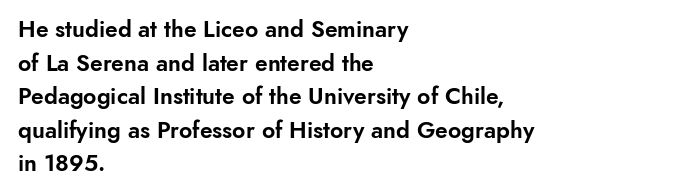
Notice how the passage keeps a crisp vertical edge on the left only. Ascenders rise straight up at ninety degrees. The passage shown is not underscored anywhere. Tracking value appears to be zero — textbook default spacing.
